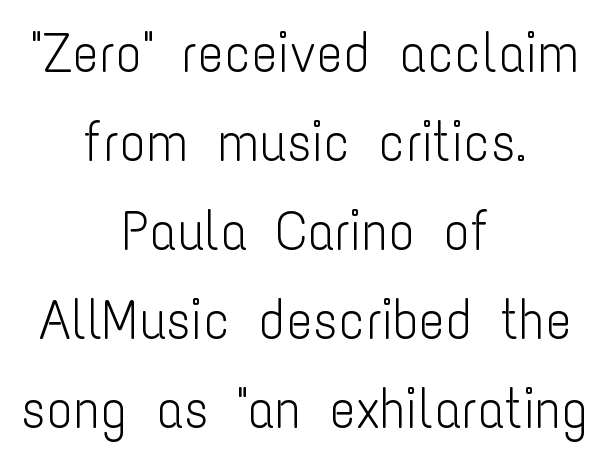
{"serif": "no", "italic": "no", "bold": "no", "weight": "light", "width": "condensed", "stroke_contrast": "low", "x_height": "medium", "monospaced": "no", "underline": "no", "align": "center", "line_spacing": "normal", "line_spacing_ratio": 1.62, "letter_spacing": "normal", "letter_spacing_em": 0.0, "glyph_px": 55}
